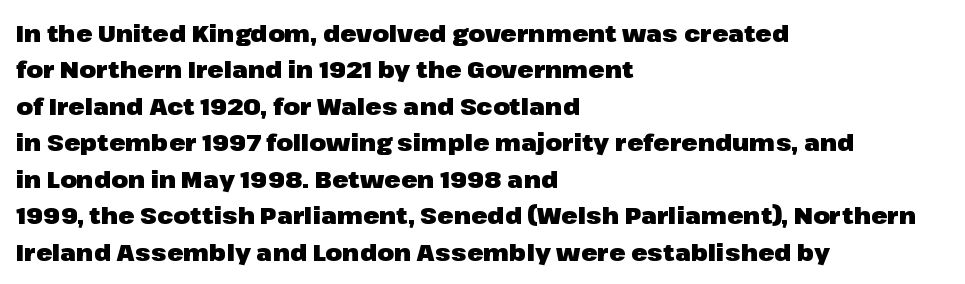
{"italic": "no", "bold": "yes", "underline": "no", "align": "left", "line_spacing": "normal", "line_spacing_ratio": 1.52, "letter_spacing": "normal", "letter_spacing_em": 0.0, "glyph_px": 24}
